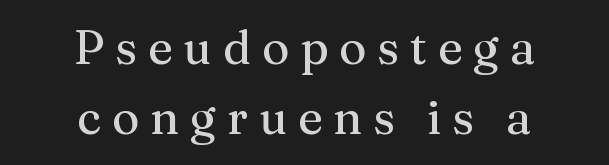
{"serif": "yes", "italic": "no", "width": "normal", "stroke_contrast": "medium", "x_height": "medium", "monospaced": "no", "underline": "no", "align": "center", "line_spacing": "normal", "line_spacing_ratio": 1.5, "letter_spacing": "wide", "letter_spacing_em": 0.23, "glyph_px": 47}
